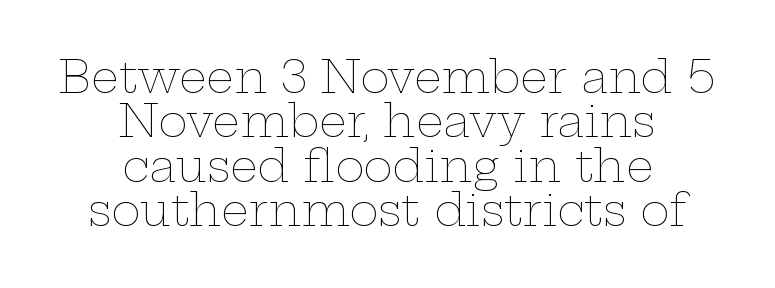
Each new line begins almost immediately beneath the previous one. The string is rendered with underlining switched off. Ordinary non-slanted type is in use. The rendering uses natural spacing where letterforms have individual widths. Each line is balanced around a shared central axis. The font sits on the lighter half of the weight spectrum, regular included.
